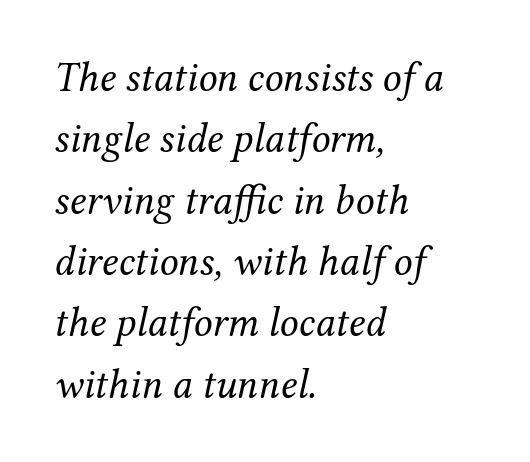
{"serif": "yes", "italic": "yes", "lean": "right", "slant_degrees": 12, "bold": "no", "weight": "regular", "width": "normal", "stroke_contrast": "medium", "x_height": "medium", "monospaced": "no", "underline": "no", "align": "left", "line_spacing": "normal", "line_spacing_ratio": 1.46, "letter_spacing": "normal", "letter_spacing_em": 0.0, "glyph_px": 42}
